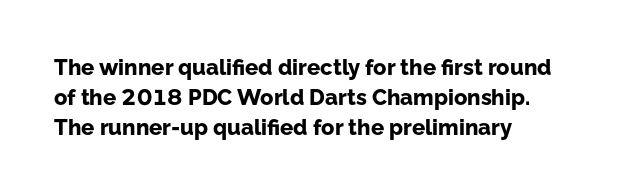
Q: Is the text bold? A: Yes.
Q: Is the text italic (slanted)? A: No, it is upright.
Q: Is the text underlined? A: No.
Q: How is the paragraph aligned? A: Left-aligned.
Q: Is the spacing between letters normal or unusually wide? A: Normal.
Q: Is the spacing between lines tight, normal or loose? A: Normal.
